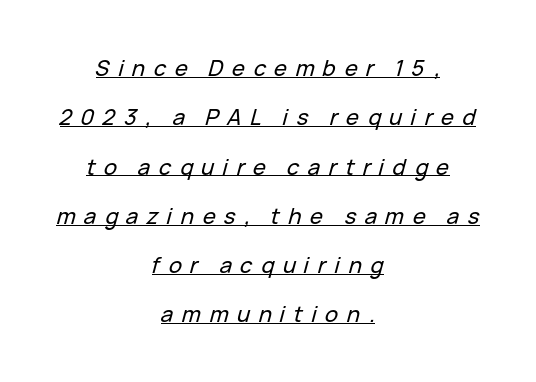
Q: Is the text italic (slanted)? A: Yes, it leans right by about 15 degrees.
Q: Is the text underlined? A: Yes.
Q: How is the paragraph aligned? A: Centered.
Q: Is the spacing between letters normal or unusually wide? A: Unusually wide.
Q: Is the spacing between lines tight, normal or loose? A: Loose.
